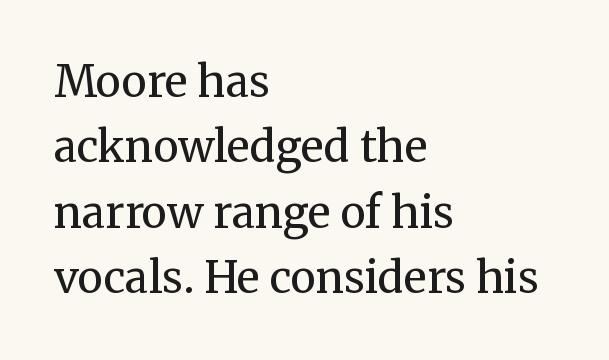
Q: Is the text bold? A: No.
Q: Is the text italic (slanted)? A: No, it is upright.
Q: Is the typeface a serif or a sans-serif typeface? A: Serif.
Q: Is the text underlined? A: No.
Q: How is the paragraph aligned? A: Left-aligned.
Q: Is the spacing between letters normal or unusually wide? A: Normal.
Q: Is the spacing between lines tight, normal or loose? A: Normal.
Q: Width (condensed, normal, or wide)? A: Normal.
Q: Stroke contrast? A: Medium.
Q: x-height? A: Medium.
Q: Monospaced? A: No.
